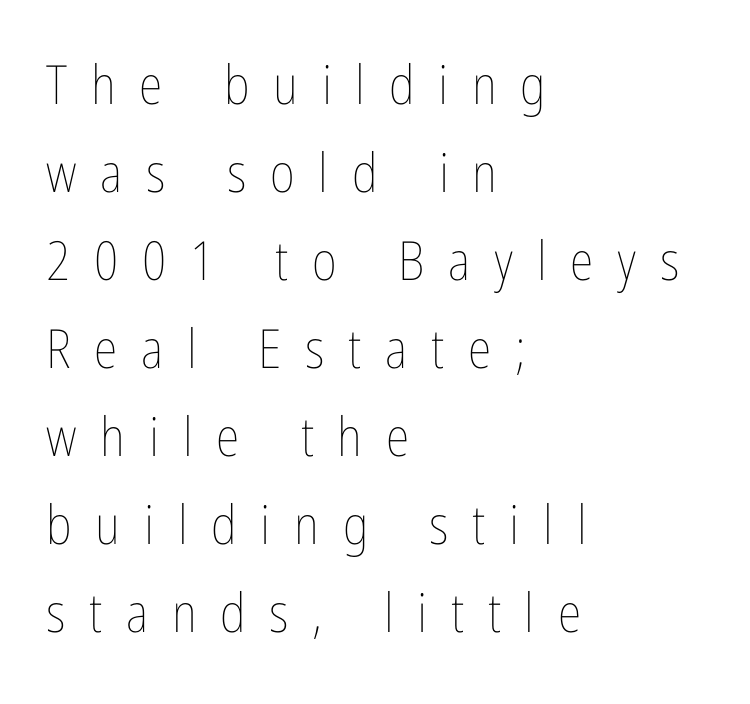
Note the varied advance widths — an 'i' is clearly narrower than an 'm'. A clean baseline with only descenders dipping below it. The font sits on the lighter half of the weight spectrum, regular included. Observe the wide spacing: letters keep a clear distance from each other.
